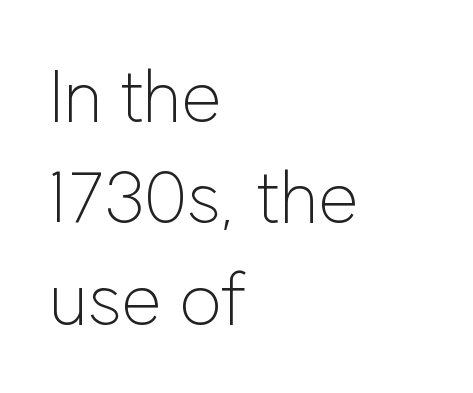
The image shows 73 px light sans-serif type, upright; set left-aligned, normal line spacing (1.39x), normal letter spacing, not underlined; low stroke contrast and a medium x-height.
